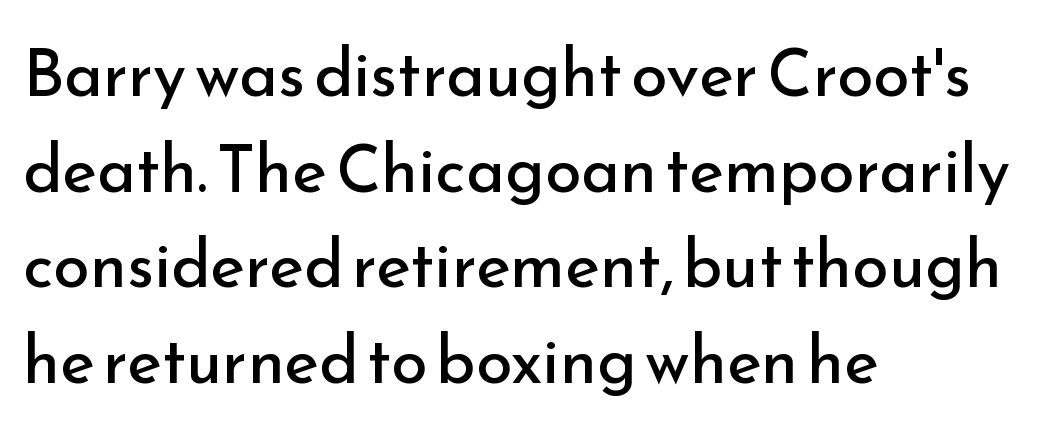
Q: Is the text bold? A: No.
Q: Is the text italic (slanted)? A: No, it is upright.
Q: Is the typeface a serif or a sans-serif typeface? A: Sans-serif.
Q: Is the text underlined? A: No.
Q: How is the paragraph aligned? A: Left-aligned.
Q: Is the spacing between letters normal or unusually wide? A: Normal.
Q: Is the spacing between lines tight, normal or loose? A: Normal.
Q: Width (condensed, normal, or wide)? A: Normal.
Q: Stroke contrast? A: Low.
Q: x-height? A: Small.
Q: Monospaced? A: No.
